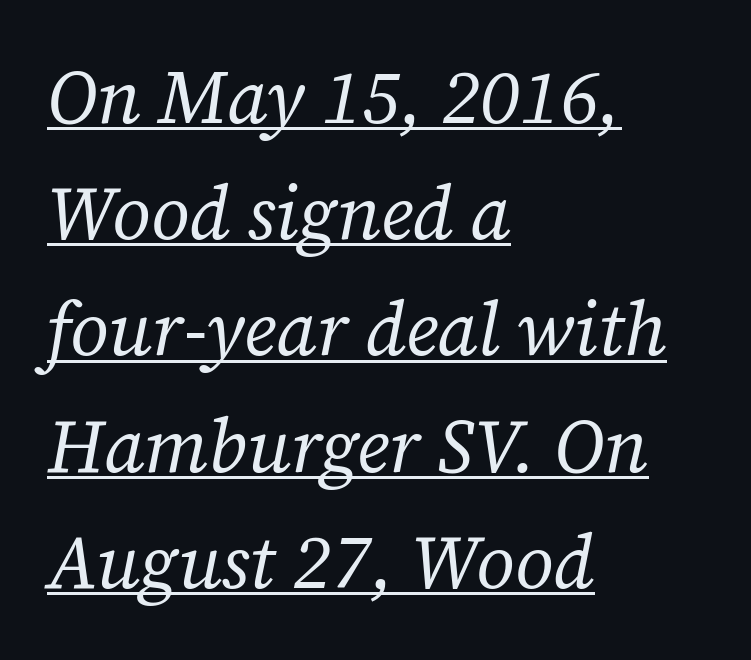
Think of a printed novel: that variable character pitch is what you see here. Compared with typical paragraphs, the rows here are spaced about the same. The glyphs look as if they've been sheared to an angle. Spacing between characters is what you'd get straight out of the box. Typeset ragged right — the left edge is the straight one. A baseline rule has been typeset under these characters.
